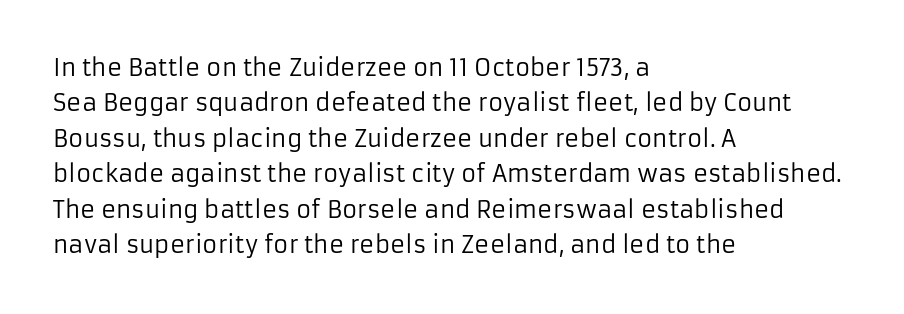
{"italic": "no", "bold": "no", "underline": "no", "align": "left", "line_spacing": "normal", "line_spacing_ratio": 1.54, "letter_spacing": "normal", "letter_spacing_em": 0.0, "glyph_px": 23}
